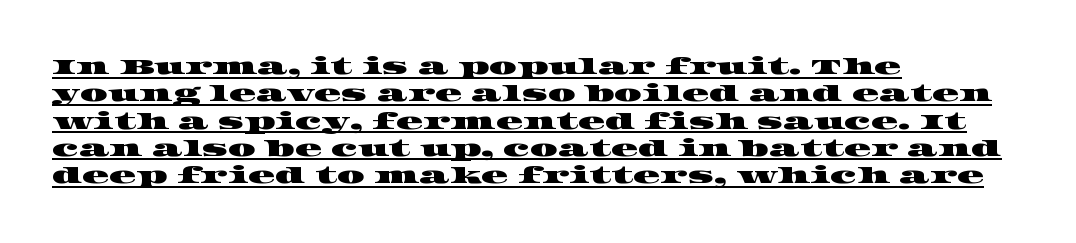
The image shows 22 px text type; set left-aligned, line spacing 1.24x, normal letter spacing, underlined.
